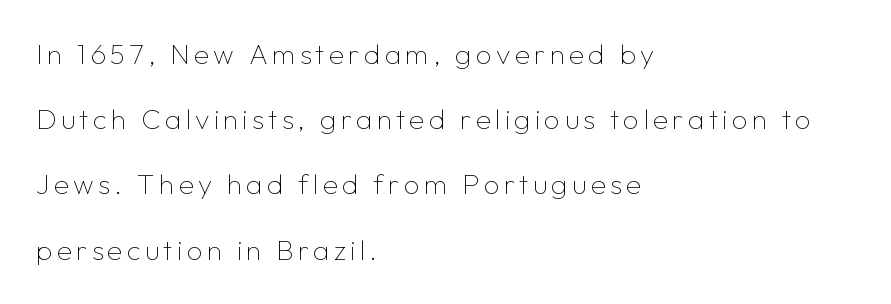
{"serif": "no", "italic": "no", "bold": "no", "weight": "thin", "width": "normal", "stroke_contrast": "low", "x_height": "medium", "monospaced": "no", "underline": "no", "align": "left", "line_spacing": "loose", "line_spacing_ratio": 2.33, "glyph_px": 28}
